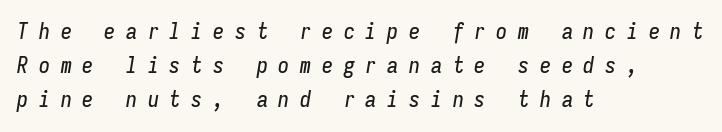
Regarding leading, the lines here are spaced in the standard way. Descenders are the only things crossing below the line. The text carries the slant typical of an italic or oblique font. Which margin do the lines hug? The left one — the right edge is uneven. In terms of letterspacing, this is a distinctly airy, spread setting.
